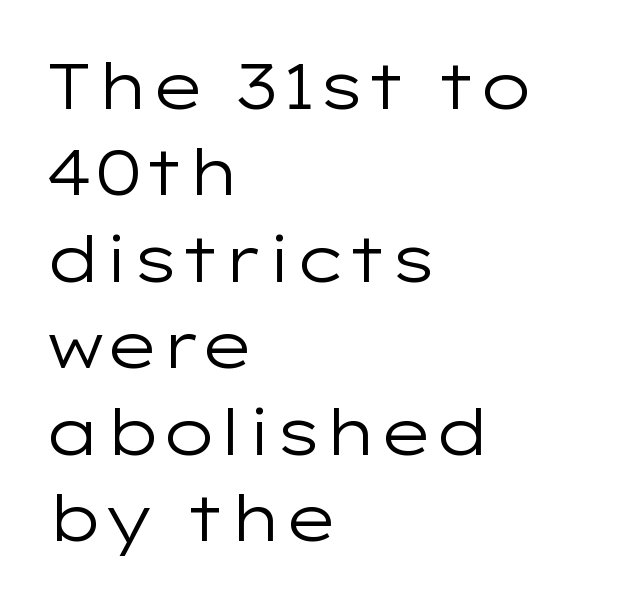
Q: Is the text bold? A: No.
Q: Is the text italic (slanted)? A: No, it is upright.
Q: Is the typeface a serif or a sans-serif typeface? A: Sans-serif.
Q: Is the text underlined? A: No.
Q: How is the paragraph aligned? A: Left-aligned.
Q: Is the spacing between letters normal or unusually wide? A: Normal.
Q: Is the spacing between lines tight, normal or loose? A: Normal.
Q: Width (condensed, normal, or wide)? A: Wide.
Q: Stroke contrast? A: Low.
Q: x-height? A: Medium.
Q: Monospaced? A: No.
